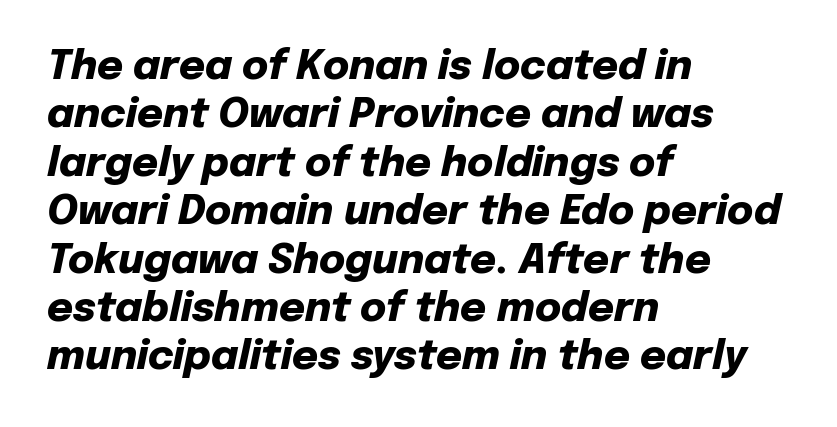
The image shows 40 px heavy type, italic (leaning right); set left-aligned, line spacing 1.21x, normal letter spacing, not underlined; low stroke contrast and a medium x-height.
